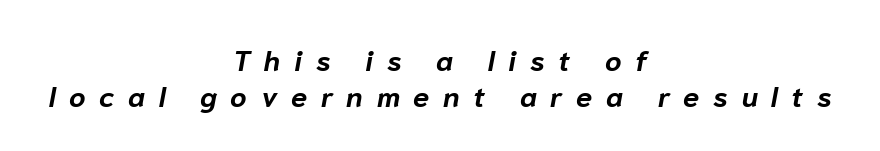
Q: Is the text bold? A: Yes.
Q: Is the text italic (slanted)? A: Yes, it leans right by about 10 degrees.
Q: Is the text underlined? A: No.
Q: How is the paragraph aligned? A: Centered.
Q: Is the spacing between letters normal or unusually wide? A: Unusually wide.
Q: Width (condensed, normal, or wide)? A: Normal.
Q: Stroke contrast? A: Low.
Q: x-height? A: Medium.
Q: Monospaced? A: No.
